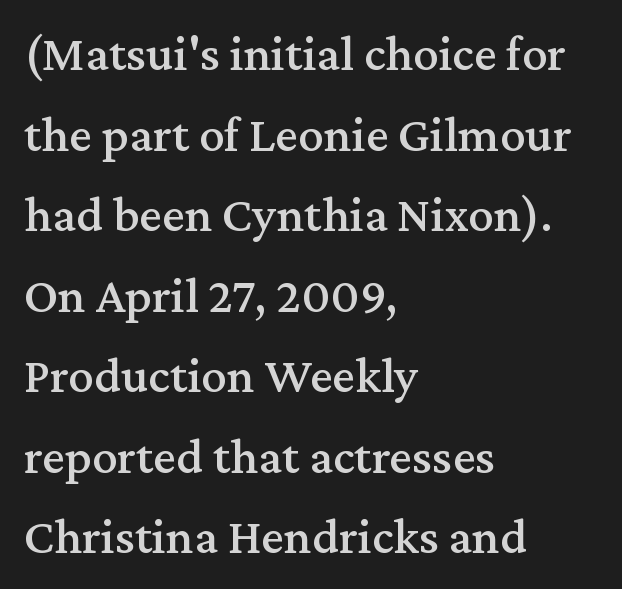
Q: Is the text italic (slanted)? A: No, it is upright.
Q: Is the typeface a serif or a sans-serif typeface? A: Serif.
Q: Is the text underlined? A: No.
Q: How is the paragraph aligned? A: Left-aligned.
Q: Is the spacing between letters normal or unusually wide? A: Normal.
Q: Is the spacing between lines tight, normal or loose? A: Normal.
Q: Width (condensed, normal, or wide)? A: Normal.
Q: Stroke contrast? A: Medium.
Q: x-height? A: Medium.
Q: Monospaced? A: No.
